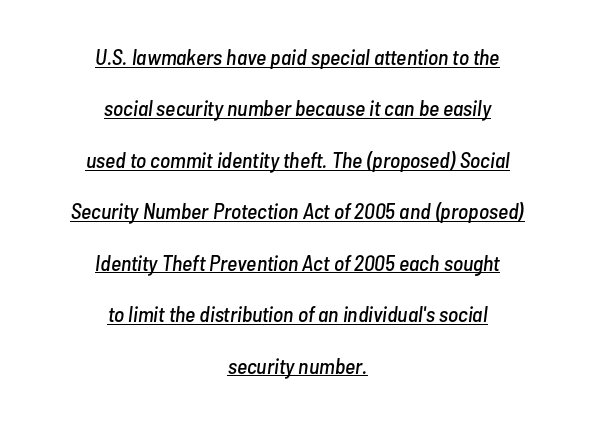
{"italic": "yes", "lean": "right", "slant_degrees": 7, "underline": "yes", "align": "center", "line_spacing": "loose", "line_spacing_ratio": 2.34, "letter_spacing": "normal", "letter_spacing_em": 0.0, "glyph_px": 22}
